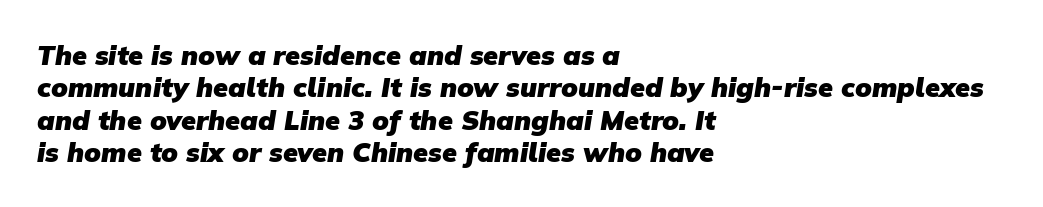
{"bold": "yes", "underline": "no", "align": "left", "line_spacing_ratio": 1.2, "letter_spacing": "normal", "letter_spacing_em": 0.0, "glyph_px": 27}
